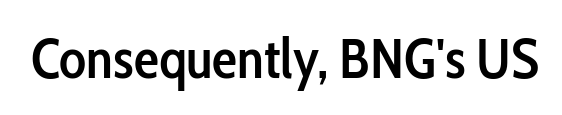
The image shows 56 px semibold, condensed sans-serif type, upright; set normal letter spacing, not underlined; low stroke contrast and a medium x-height.
